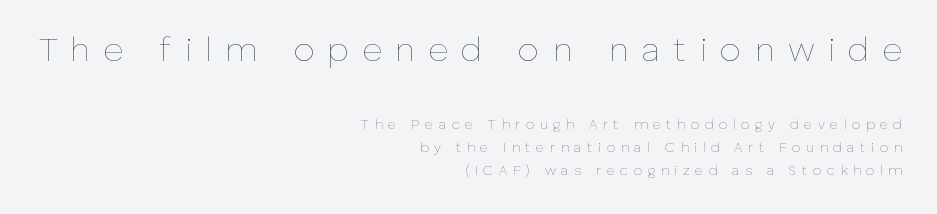
Q: Is the text bold? A: No.
Q: Is the text italic (slanted)? A: No, it is upright.
Q: Is the text underlined? A: No.
Q: How is the paragraph aligned? A: Right-aligned.
Q: Is the spacing between letters normal or unusually wide? A: Unusually wide.
Q: Is the spacing between lines tight, normal or loose? A: Normal.
Q: Which block of text is set in a larger size, the first (top) or the second (bottom)? A: The first (top) one.
Q: Width (condensed, normal, or wide)? A: Normal.
Q: Stroke contrast? A: Low.
Q: x-height? A: Medium.
Q: Monospaced? A: No.
